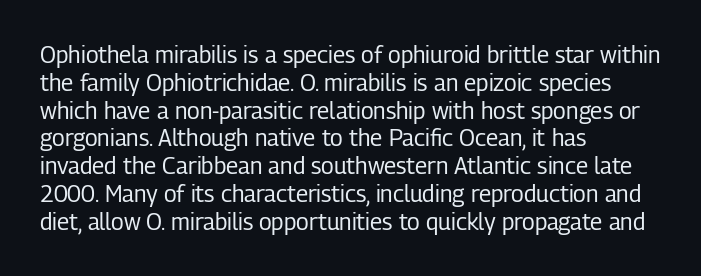
Q: Is the text bold? A: No.
Q: Is the text italic (slanted)? A: No, it is upright.
Q: Is the text underlined? A: No.
Q: How is the paragraph aligned? A: Left-aligned.
Q: Is the spacing between letters normal or unusually wide? A: Normal.
